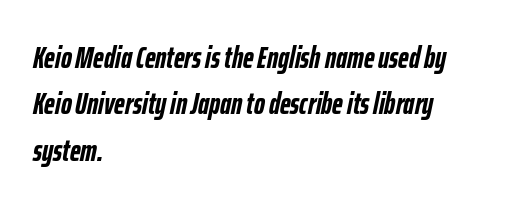
{"italic": "yes", "lean": "right", "slant_degrees": 12, "bold": "yes", "weight": "semibold", "width": "condensed", "stroke_contrast": "low", "x_height": "medium", "monospaced": "no", "underline": "no", "align": "left", "line_spacing": "normal", "line_spacing_ratio": 1.55, "letter_spacing": "normal", "letter_spacing_em": 0.0, "glyph_px": 30}
